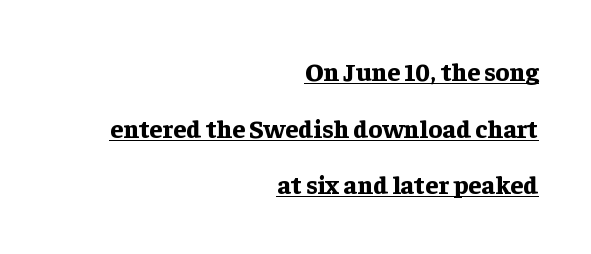
{"italic": "no", "bold": "yes", "underline": "yes", "align": "right", "line_spacing": "loose", "line_spacing_ratio": 2.18, "letter_spacing": "normal", "letter_spacing_em": 0.0, "glyph_px": 26}
